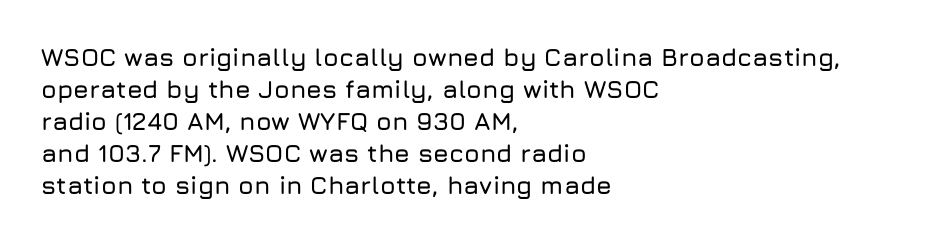
{"italic": "no", "underline": "no", "align": "left", "line_spacing": "normal", "line_spacing_ratio": 1.28, "letter_spacing": "normal", "letter_spacing_em": 0.0, "glyph_px": 25}
